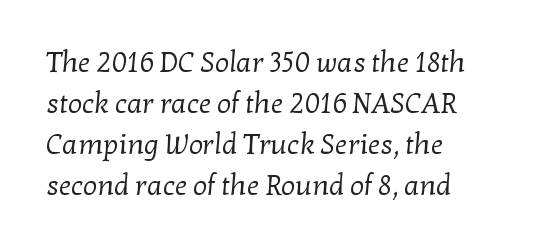
Is this a heavy cut? Hardly; it is regular or lighter. The rendering uses natural spacing where letterforms have individual widths. The setting favours the left margin, as ordinary paragraphs usually do. Is the letter spacing exaggerated? No — it looks like the ordinary default. The passage shown is not underscored anywhere. A typesetter would call this leading conventional body-copy spacing.
